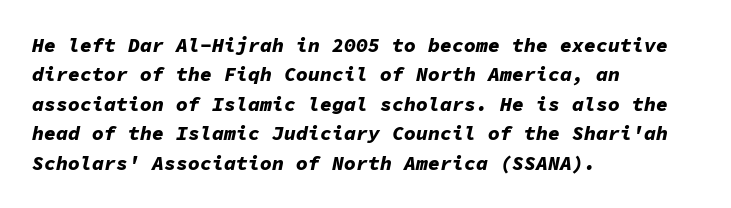
The image shows 20 px bold type, italic (leaning right); set left-aligned, normal line spacing (1.47x), normal letter spacing, not underlined.
